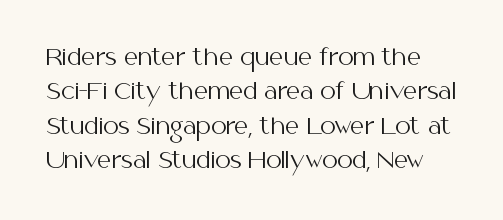
The image shows 22 px text type, upright; set normal line spacing (1.56x), normal letter spacing, not underlined.
